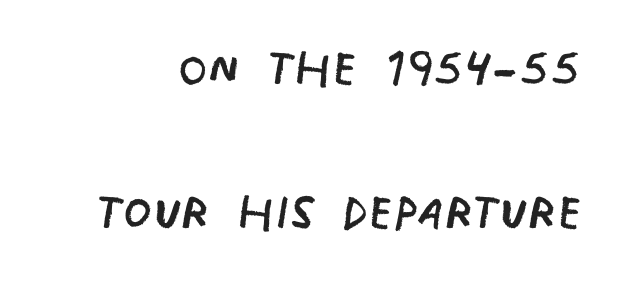
Q: Is the text bold? A: No.
Q: Is the typeface a serif or a sans-serif typeface? A: Sans-serif.
Q: Is the text underlined? A: No.
Q: Is the spacing between letters normal or unusually wide? A: Normal.
Q: Is the spacing between lines tight, normal or loose? A: Loose.
Q: Width (condensed, normal, or wide)? A: Condensed.
Q: Stroke contrast? A: Low.
Q: x-height? A: Large.
Q: Monospaced? A: No.
